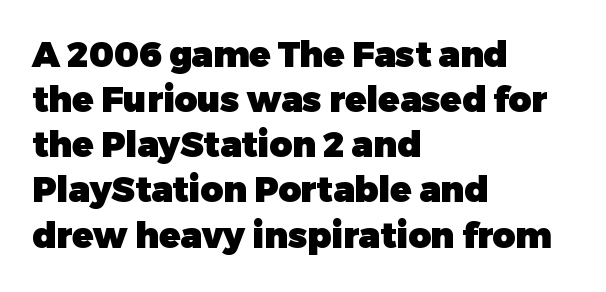
The image shows 35 px heavy sans-serif type, upright; set left-aligned, normal line spacing (1.29x), normal letter spacing, not underlined; low stroke contrast and a medium x-height.
